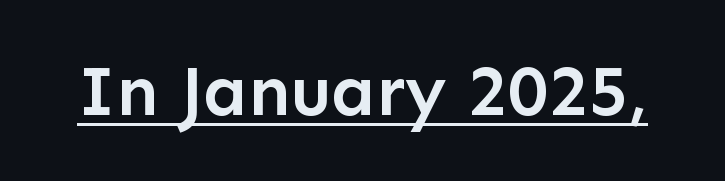
The image shows 72 px semibold sans-serif type, upright; set normal letter spacing, underlined; low stroke contrast and a medium x-height.
